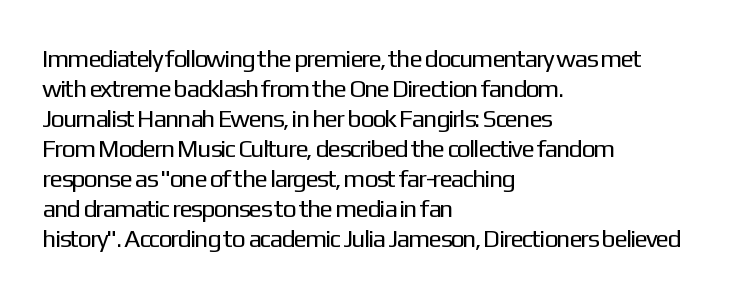
Q: Is the text bold? A: No.
Q: Is the text italic (slanted)? A: No, it is upright.
Q: Is the text underlined? A: No.
Q: How is the paragraph aligned? A: Left-aligned.
Q: Is the spacing between letters normal or unusually wide? A: Normal.
